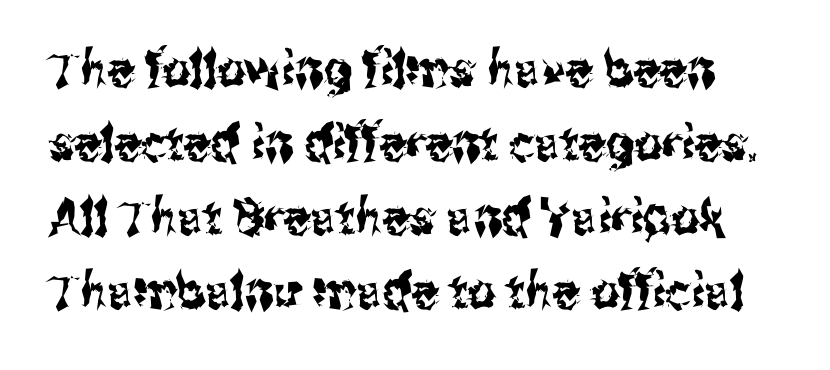
{"serif": "no", "italic": "no", "width": "condensed", "stroke_contrast": "medium", "x_height": "medium", "monospaced": "no", "underline": "no", "line_spacing": "normal", "line_spacing_ratio": 1.51, "letter_spacing": "normal", "letter_spacing_em": 0.0, "glyph_px": 49}
